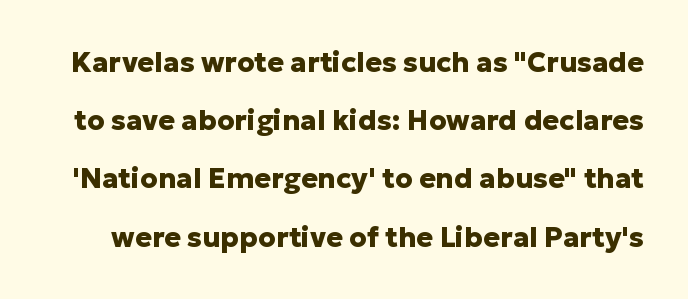
{"serif": "no", "italic": "no", "bold": "yes", "weight": "heavy", "width": "normal", "stroke_contrast": "low", "x_height": "medium", "monospaced": "no", "underline": "no", "line_spacing": "loose", "line_spacing_ratio": 2.08, "letter_spacing": "normal", "letter_spacing_em": 0.0, "glyph_px": 28}
